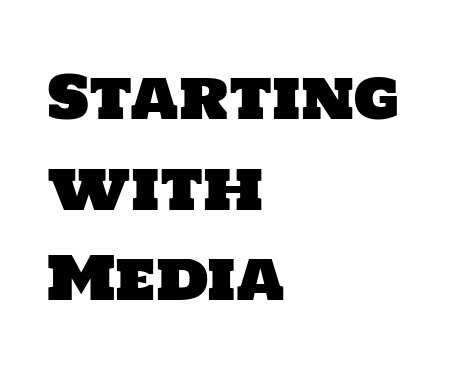
A typesetter would call this proportional, since set widths differ per character. Letterform terminals end flat and unadorned throughout the passage. A student would call this left alignment; a typographer would say flush left, rag right. No extra tracking has been applied to these lines. What's the leading like? Ordinary, nothing unusual. This rendering features lettering with no underline.
